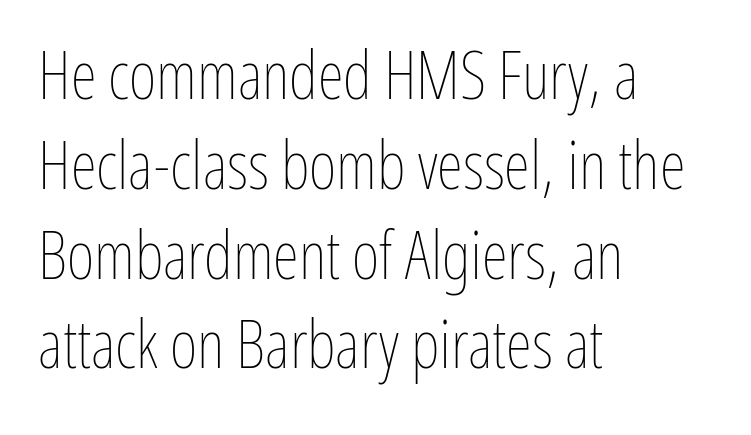
The image shows 67 px thin, condensed type, upright; set left-aligned, normal line spacing (1.34x), normal letter spacing, not underlined; low stroke contrast and a medium x-height.
